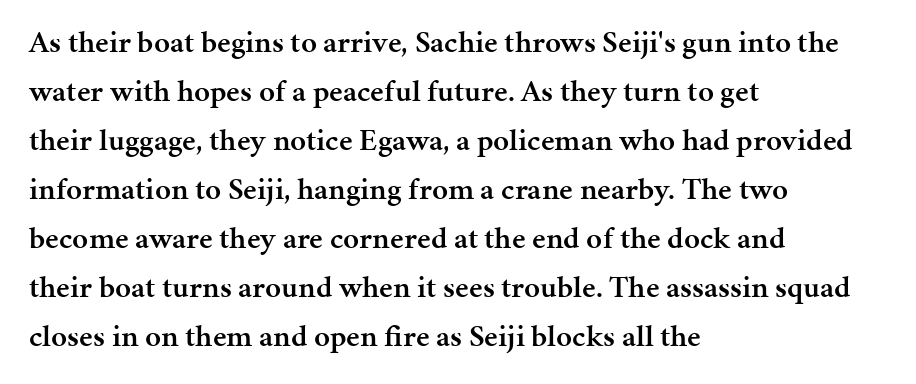
{"serif": "yes", "italic": "no", "bold": "semi", "weight": "semibold", "width": "normal", "stroke_contrast": "medium", "x_height": "medium", "monospaced": "no", "underline": "no", "align": "left", "line_spacing": "normal", "line_spacing_ratio": 1.58, "letter_spacing": "normal", "letter_spacing_em": 0.0, "glyph_px": 31}
